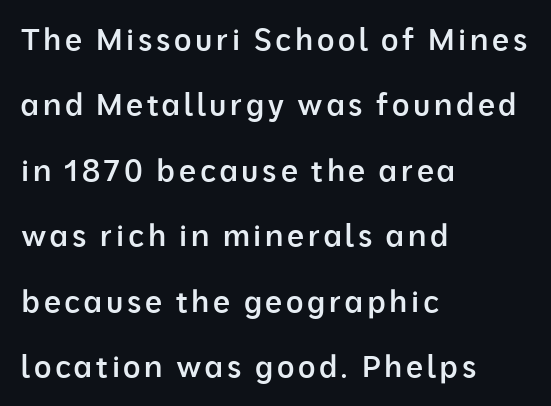
{"serif": "no", "italic": "no", "bold": "semi", "weight": "semibold", "width": "normal", "stroke_contrast": "low", "x_height": "medium", "monospaced": "no", "underline": "no", "align": "left", "line_spacing": "loose", "line_spacing_ratio": 2.18, "glyph_px": 30}
